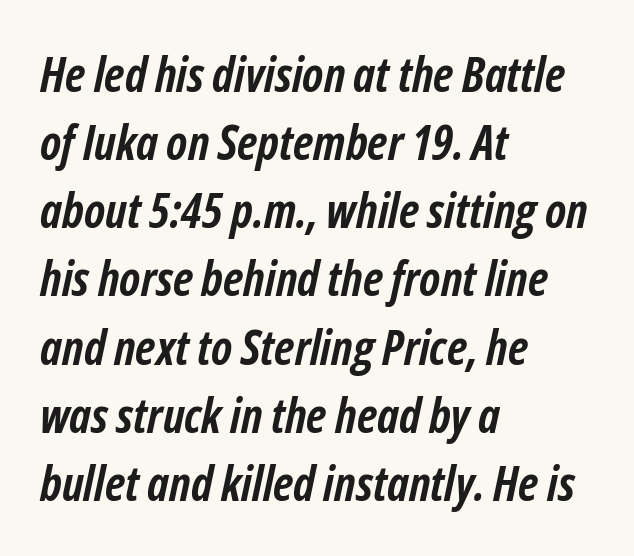
Q: Is the text bold? A: Yes.
Q: Is the text italic (slanted)? A: Yes, it leans right by about 12 degrees.
Q: Is the text underlined? A: No.
Q: How is the paragraph aligned? A: Left-aligned.
Q: Is the spacing between letters normal or unusually wide? A: Normal.
Q: Is the spacing between lines tight, normal or loose? A: Normal.
Q: Width (condensed, normal, or wide)? A: Condensed.
Q: Stroke contrast? A: Low.
Q: x-height? A: Medium.
Q: Monospaced? A: No.
